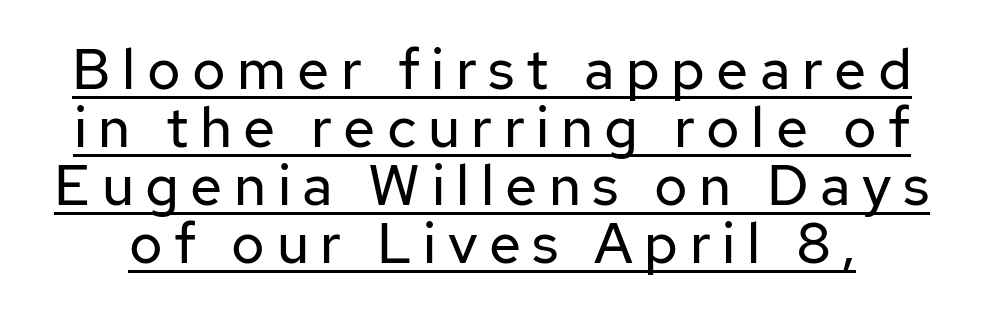
Q: Is the text bold? A: No.
Q: Is the text italic (slanted)? A: No, it is upright.
Q: Is the typeface a serif or a sans-serif typeface? A: Sans-serif.
Q: Is the text underlined? A: Yes.
Q: Is the spacing between letters normal or unusually wide? A: Unusually wide.
Q: Is the spacing between lines tight, normal or loose? A: Tight.
Q: Width (condensed, normal, or wide)? A: Normal.
Q: Stroke contrast? A: Low.
Q: x-height? A: Medium.
Q: Monospaced? A: No.
